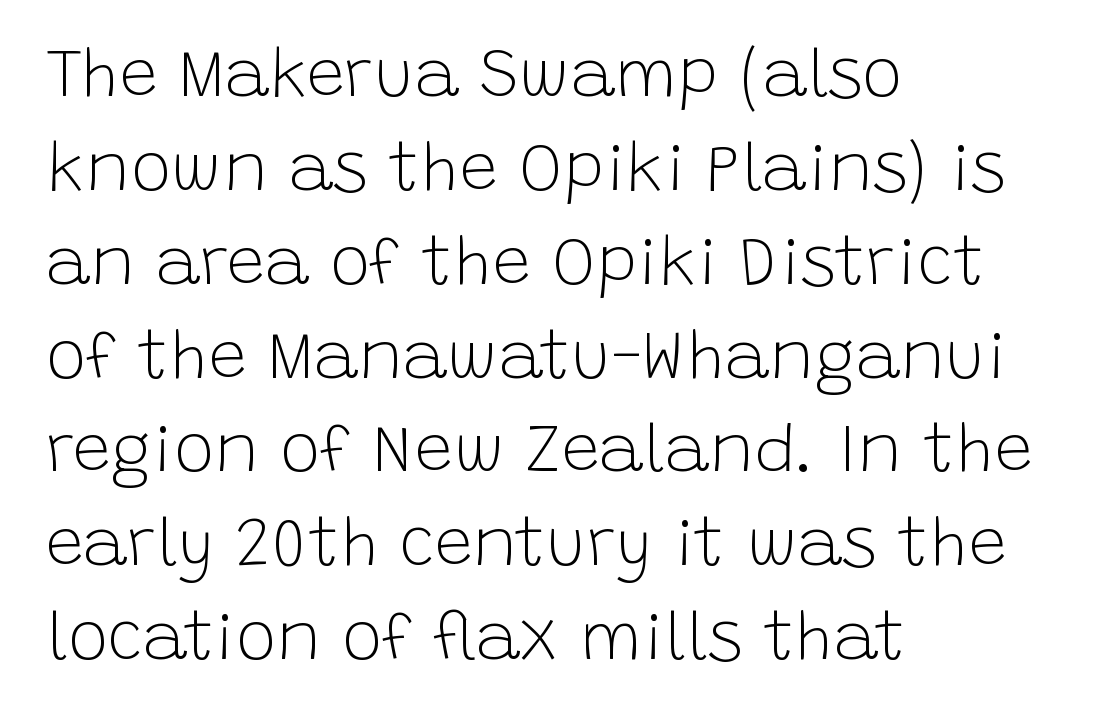
Serif or sans? Sans — the stroke terminals are bare. A typesetter would call this leading conventional body-copy spacing. Character widths vary here, with narrow letters taking less room than wide ones. Stems here are at most as thick as an everyday book face.
